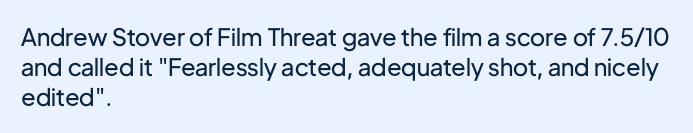
{"italic": "no", "bold": "no", "underline": "no", "align": "left", "line_spacing_ratio": 1.24, "letter_spacing": "normal", "letter_spacing_em": 0.0, "glyph_px": 24}
